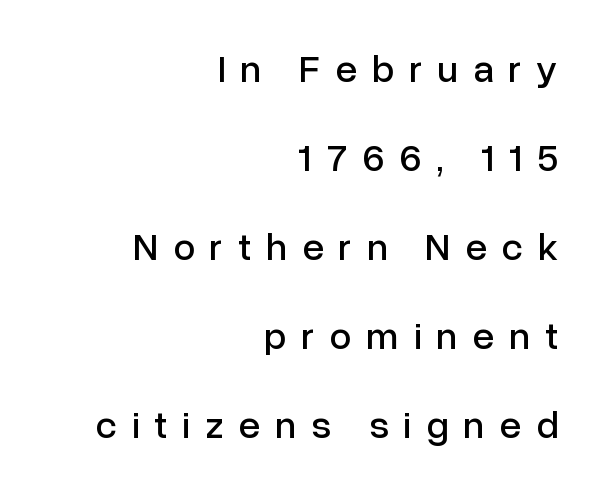
Letter spacing: wide. Beneath every word, the page is bare. Does the type have serifs? No, each stem ends abruptly. The rag falls on the left side of this text block. Summary of vertical rhythm: relaxed, with wide interline spacing. Posture: straight, roman, zero tilt.
